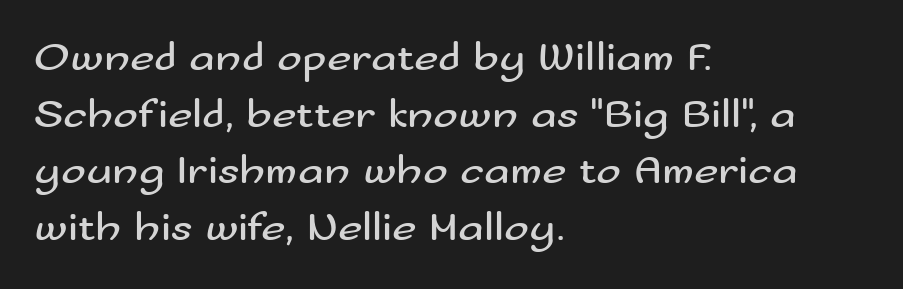
Q: Is the text bold? A: No.
Q: Is the text italic (slanted)? A: No, it is upright.
Q: Is the typeface a serif or a sans-serif typeface? A: Sans-serif.
Q: Is the text underlined? A: No.
Q: How is the paragraph aligned? A: Left-aligned.
Q: Is the spacing between letters normal or unusually wide? A: Normal.
Q: Is the spacing between lines tight, normal or loose? A: Normal.
Q: Width (condensed, normal, or wide)? A: Wide.
Q: Stroke contrast? A: Medium.
Q: x-height? A: Small.
Q: Monospaced? A: No.
